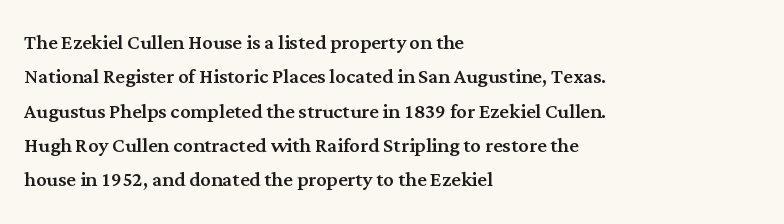
Here the glyphs are tracked normally, forming tight word shapes. Notice how the passage keeps a crisp vertical edge on the left only. A normal amount of white space separates one row of letters from the next. The string is rendered with underlining switched off.
